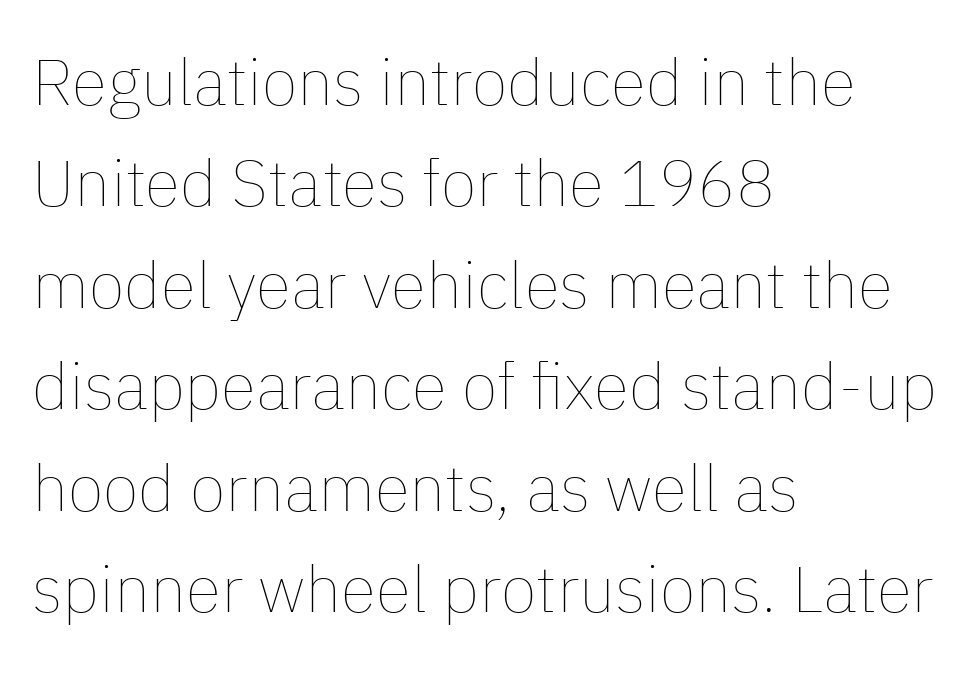
Stem width sits at or under what a default text font uses. Evenly set lines give the paragraph a standard silhouette. Here the designer chose a conventional face with non-uniform glyph widths. Short note: letters normally spaced.
